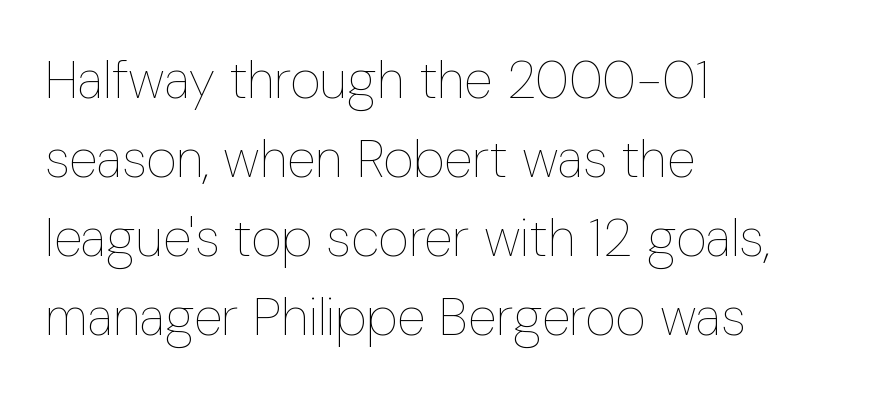
The image shows 53 px thin, condensed type, upright; set left-aligned, normal line spacing (1.49x), normal letter spacing, not underlined; low stroke contrast and a medium x-height.
